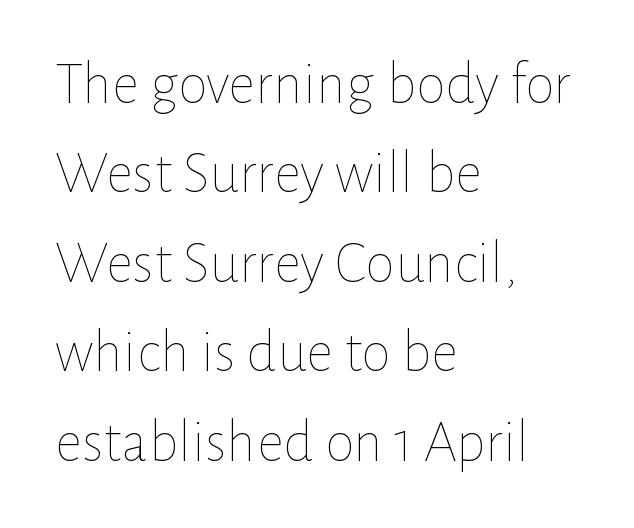
{"italic": "no", "bold": "no", "weight": "thin", "width": "normal", "stroke_contrast": "low", "x_height": "medium", "monospaced": "no", "underline": "no", "align": "left", "line_spacing": "normal", "line_spacing_ratio": 1.49, "letter_spacing": "normal", "letter_spacing_em": 0.0, "glyph_px": 60}
